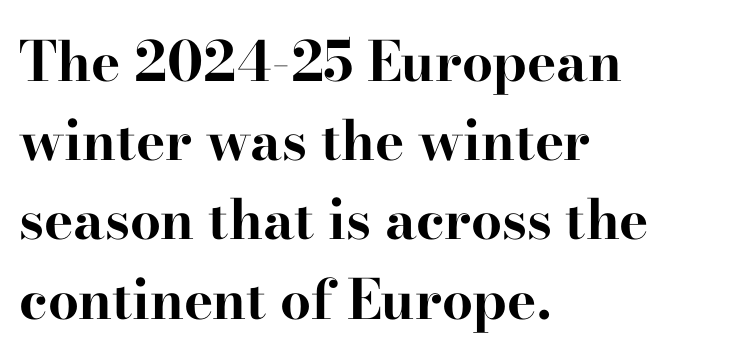
Q: Is the text bold? A: Yes.
Q: Is the text italic (slanted)? A: No, it is upright.
Q: Is the typeface a serif or a sans-serif typeface? A: Serif.
Q: Is the text underlined? A: No.
Q: How is the paragraph aligned? A: Left-aligned.
Q: Is the spacing between letters normal or unusually wide? A: Normal.
Q: Is the spacing between lines tight, normal or loose? A: Normal.
Q: Width (condensed, normal, or wide)? A: Wide.
Q: Stroke contrast? A: High.
Q: x-height? A: Small.
Q: Monospaced? A: No.
